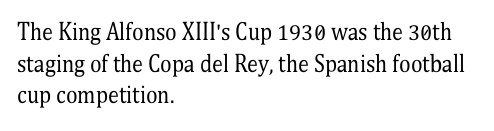
Q: Is the text bold? A: No.
Q: Is the text italic (slanted)? A: No, it is upright.
Q: Is the text underlined? A: No.
Q: How is the paragraph aligned? A: Left-aligned.
Q: Is the spacing between letters normal or unusually wide? A: Normal.
Q: Is the spacing between lines tight, normal or loose? A: Normal.
